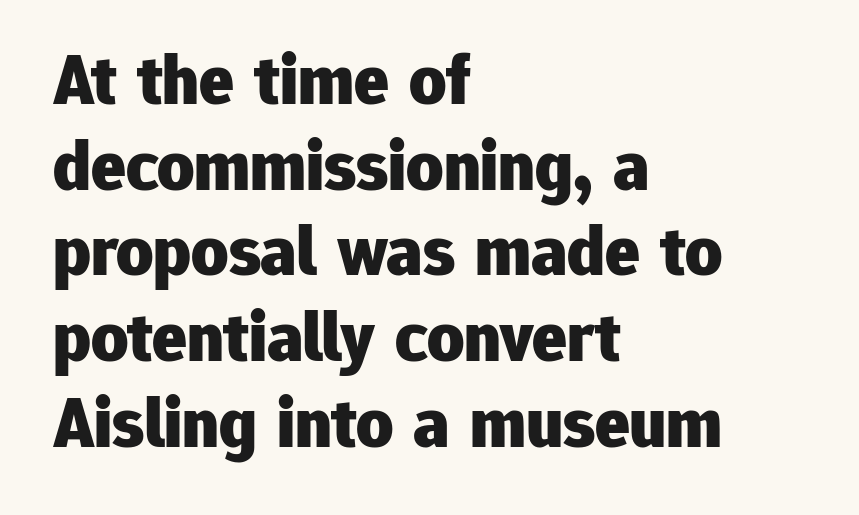
Heavy-handed strokes throughout: this text is bold. This rendering leaves character spacing at its baseline value. Beneath every word, the page is bare. Looks like regular typesetting: each glyph gets only the width it needs. These lines were composed using upright roman letters.
